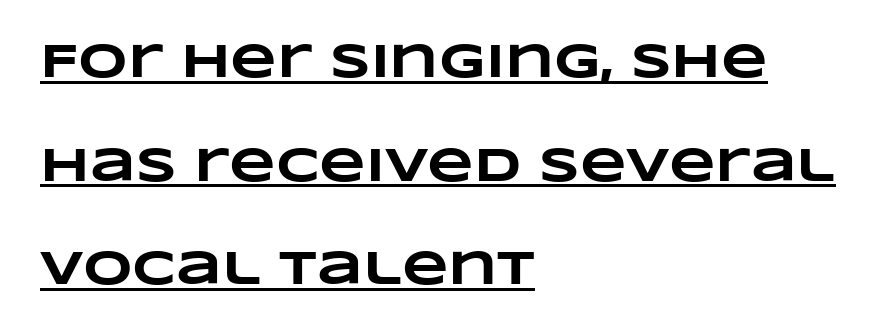
The image shows 48 px heavy, wide type; set left-aligned, loose line spacing (2.16x), normal letter spacing, underlined; low stroke contrast and a large x-height.
